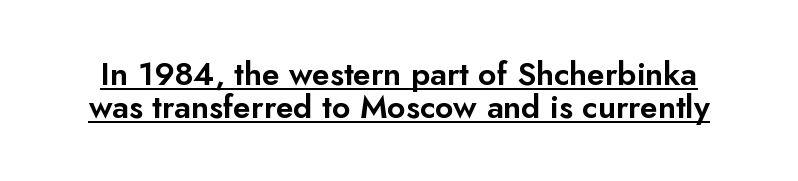
Q: Is the text italic (slanted)? A: No, it is upright.
Q: Is the typeface a serif or a sans-serif typeface? A: Sans-serif.
Q: Is the text underlined? A: Yes.
Q: Is the spacing between letters normal or unusually wide? A: Normal.
Q: Is the spacing between lines tight, normal or loose? A: Tight.
Q: Width (condensed, normal, or wide)? A: Normal.
Q: Stroke contrast? A: Low.
Q: x-height? A: Small.
Q: Monospaced? A: No.
